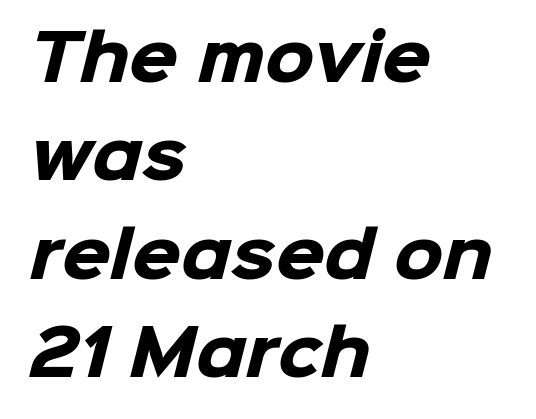
Do the characters align in a grid? No, the font is proportional. A sans-serif font was chosen for this passage. As a designer I'd log this as weight 700, bold. Caption: multi-line text, flush left, ragged right. Rows of type keep a routine distance in the vertical direction.
